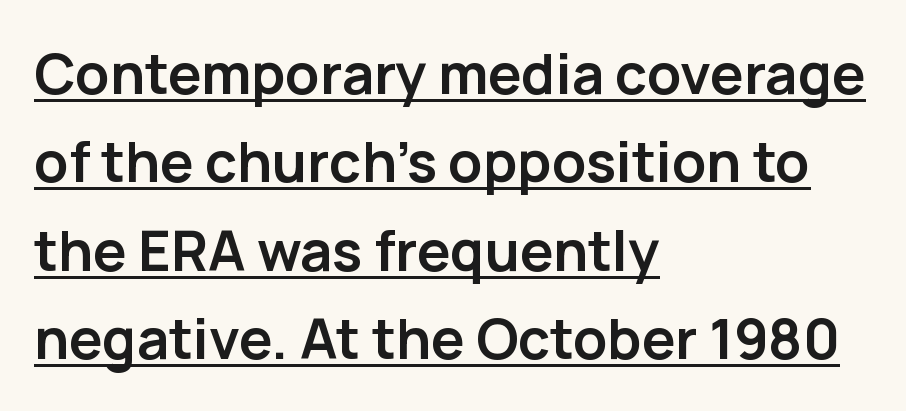
{"serif": "no", "italic": "no", "bold": "yes", "weight": "semibold", "width": "normal", "stroke_contrast": "low", "x_height": "medium", "monospaced": "no", "underline": "yes", "align": "left", "line_spacing": "normal", "line_spacing_ratio": 1.58, "letter_spacing": "normal", "letter_spacing_em": 0.0, "glyph_px": 56}
